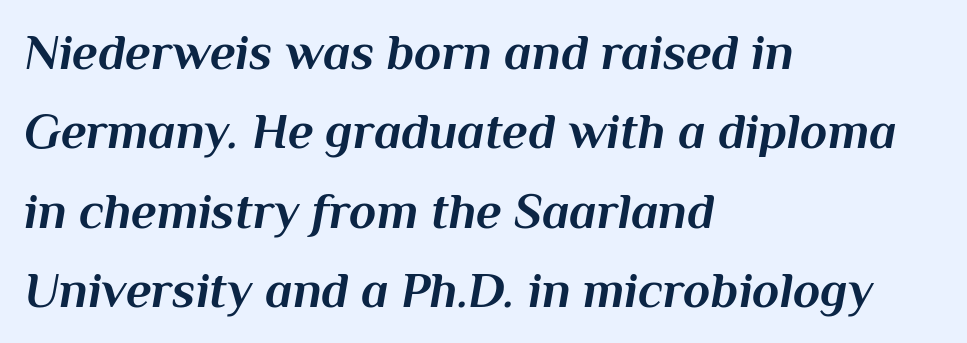
Typographic density is high because the face is bold. Normally led — the rows are evenly, conventionally spaced. Tracking value appears to be zero — textbook default spacing. Nobody drew a line under any word here. Teacher's note: observe the even left margin — that is flush-left alignment.
